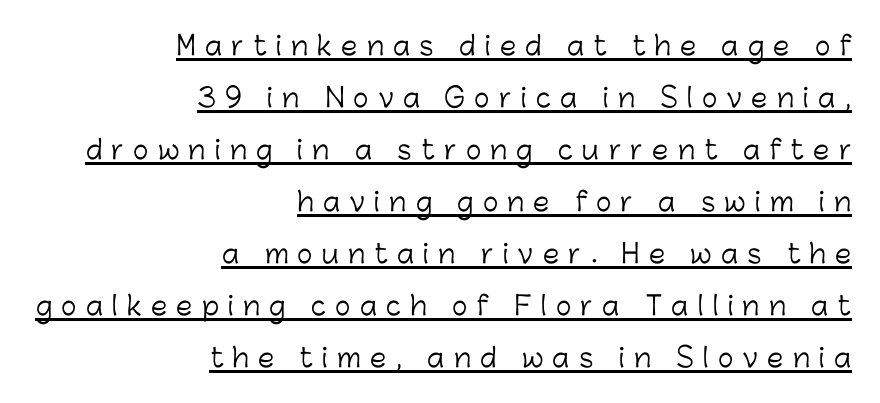
The passage shown is underscored from start to finish. The specimen reads as upright at a glance. This sample is right-justified, so line beginnings fall wherever the words allow. The strokes carry an ordinary text weight at most. The lines are spread far apart with generous leading. The tracking reads as deliberately expanded to a designer's eye.
